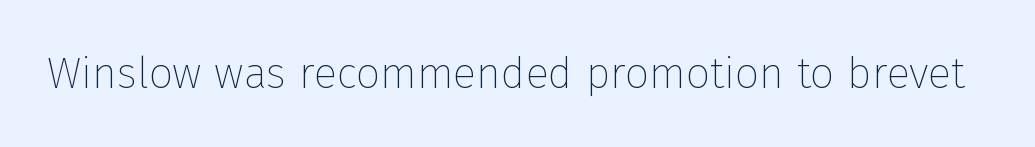
{"serif": "no", "italic": "no", "bold": "no", "weight": "thin", "width": "normal", "stroke_contrast": "low", "x_height": "medium", "monospaced": "no", "underline": "no", "letter_spacing": "normal", "letter_spacing_em": 0.0, "glyph_px": 43}
